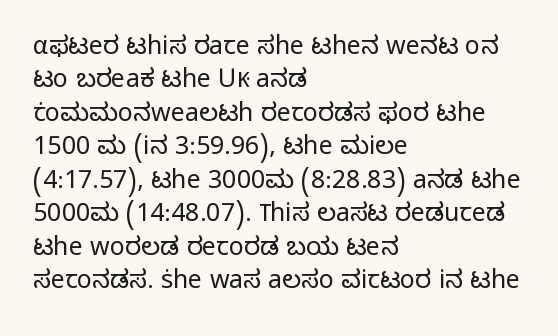
{"italic": "no", "bold": "no", "underline": "no", "align": "left", "line_spacing": "normal", "line_spacing_ratio": 1.34, "letter_spacing": "normal", "letter_spacing_em": 0.0, "glyph_px": 25}
